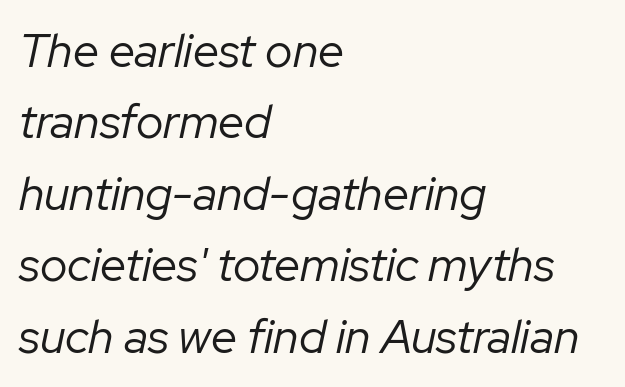
The font is comparable to plain body text, perhaps lighter. Caption: multi-line text, flush left, ragged right. Looks like regular typesetting: each glyph gets only the width it needs. The tracking reads as untouched default to a designer's eye. This sample keeps an unexceptional amount of space between lines.
